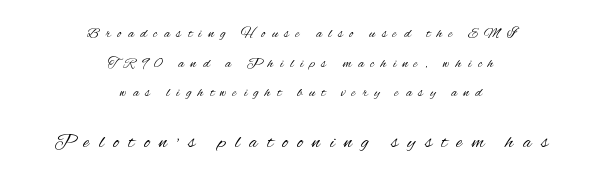
{"bold": "no", "underline": "no", "align": "center", "line_spacing": "loose", "line_spacing_ratio": 2.11, "letter_spacing": "wide", "letter_spacing_em": 0.47, "larger_block": "second", "size_ratio": 1.43, "glyph_px": 20}
